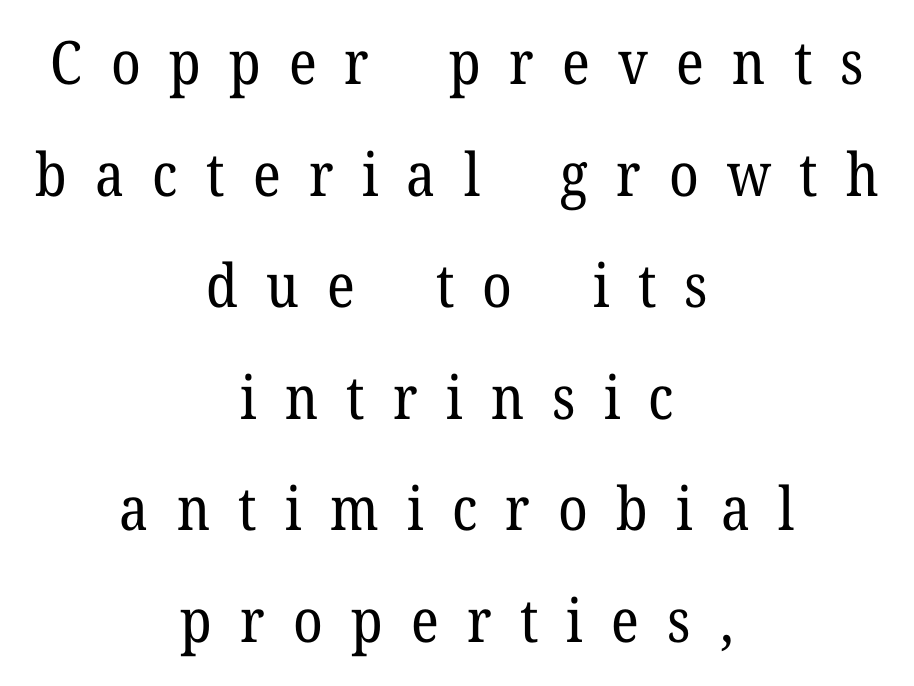
{"serif": "yes", "italic": "no", "bold": "no", "weight": "regular", "width": "normal", "stroke_contrast": "low", "x_height": "medium", "monospaced": "no", "underline": "no", "align": "center", "line_spacing_ratio": 1.86, "letter_spacing": "wide", "letter_spacing_em": 0.47, "glyph_px": 60}
